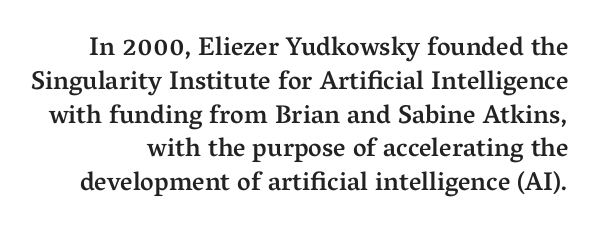
Quick note: interline space is typical. Has an underline been added? It has not. Is the type bold? Partly — it's a semibold, heavier than regular but not fully bold. Italic: no, the glyphs are upright roman.
